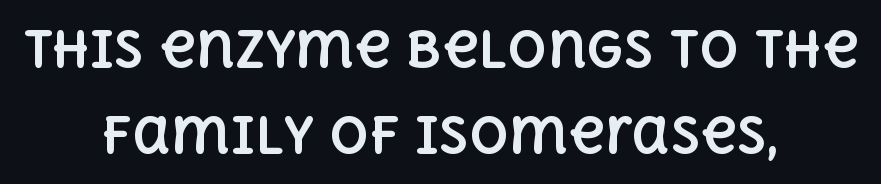
{"italic": "no", "bold": "yes", "weight": "bold", "width": "normal", "x_height": "large", "monospaced": "no", "underline": "no", "align": "center", "line_spacing_ratio": 1.75, "letter_spacing": "normal", "letter_spacing_em": 0.0, "glyph_px": 49}
